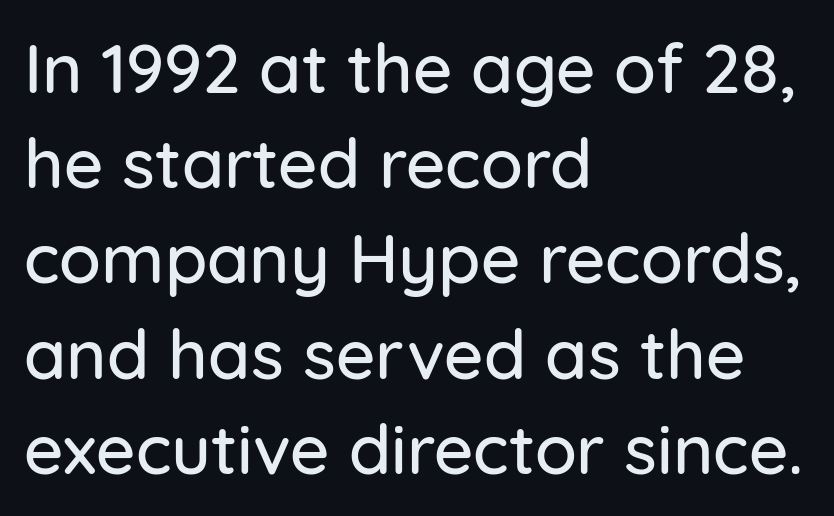
The image shows 69 px sans-serif type, upright; set left-aligned, normal line spacing (1.38x), normal letter spacing, not underlined; low stroke contrast and a medium x-height.
